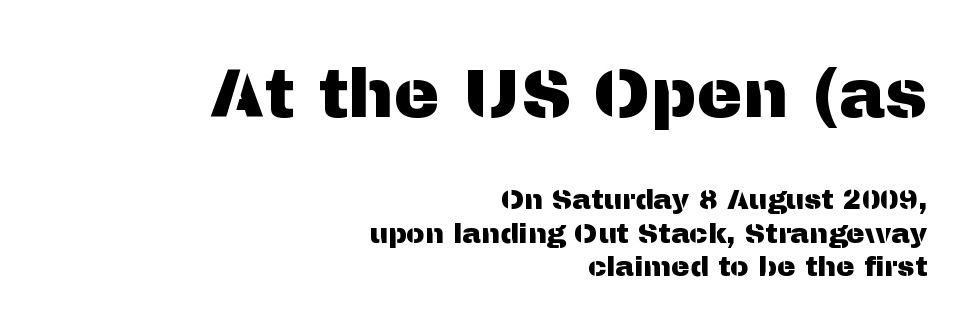
The image shows 69 px sans-serif type, upright; set right-aligned, line spacing 1.19x, normal letter spacing, not underlined; the first (top) block is 2.46x larger; medium stroke contrast and a medium x-height.
